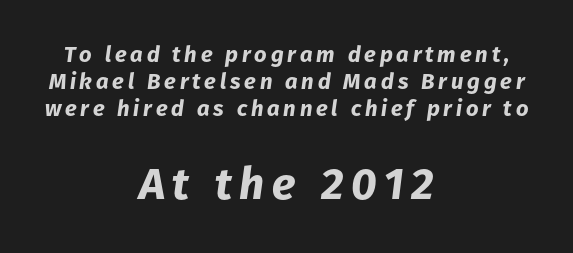
The image shows 44 px bold type, italic (leaning right); set centered, line spacing 1.23x, not underlined; the second (bottom) block is 2.0x larger; low stroke contrast and a medium x-height.
